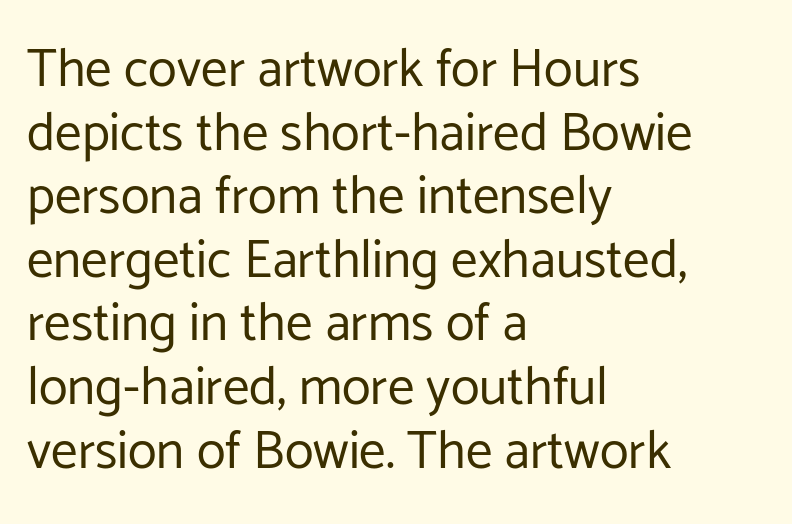
The image shows 53 px regular-weight sans-serif type, upright; set left-aligned, line spacing 1.2x, normal letter spacing, not underlined; low stroke contrast and a medium x-height.
